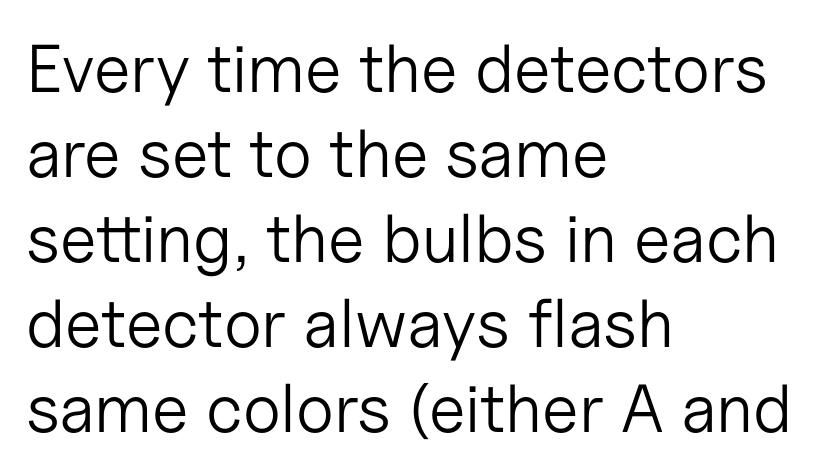
This is roman type, the default non-slanted kind. The typesetting does not lean heavy: it is not bold. The line texture is even and compact thanks to regular tracking. Looks like regular typesetting: each glyph gets only the width it needs.
